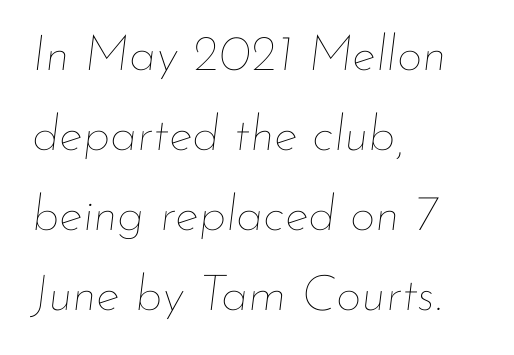
Has an underline been added? It has not. How are the letters spaced? Ordinarily, with no added tracking. Each line starts at the same left margin while the right side varies. No extra ink here — the face is not bold.
